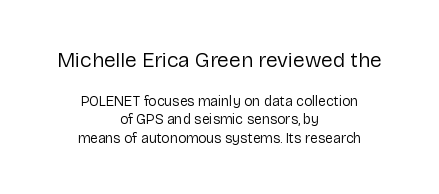
Compared with a flush-left layout, this one balances lines on the center instead. The space beneath each line is pristine and unruled. Letter spacing: default. The letterforms sit at book weight or below. The more generous point size was reserved for the upper chunk.
